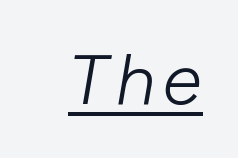
The image shows 71 px light type, italic (leaning right); set underlined; low stroke contrast and a medium x-height.
